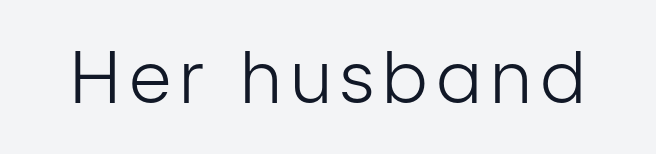
You could not count columns in this text — the font is proportionally spaced. Nothing heavy about these letters — not bold at all. A sans-serif font was chosen for this passage. The words here are not underlined. The font's upright variant was chosen for this text.
